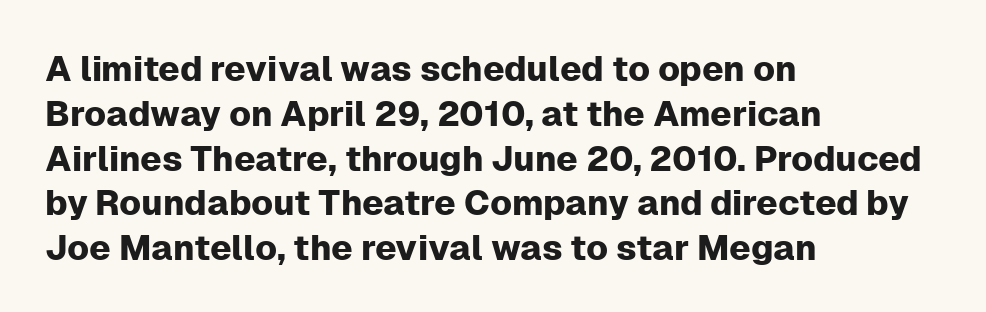
The image shows 35 px sans-serif type, upright; set left-aligned, normal line spacing (1.28x), normal letter spacing, not underlined; low stroke contrast and a medium x-height.
